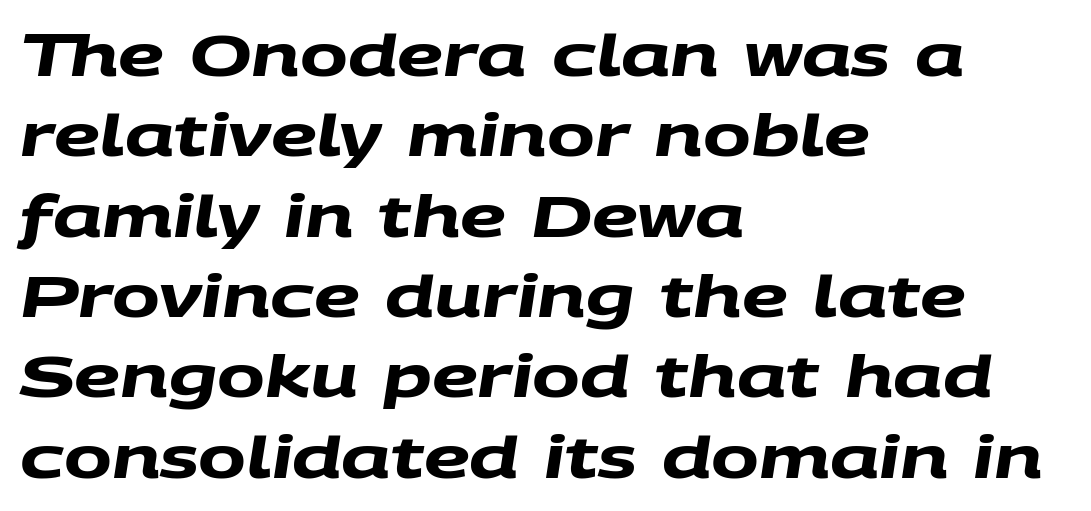
Q: Is the text bold? A: Yes.
Q: Is the typeface a serif or a sans-serif typeface? A: Sans-serif.
Q: Is the text underlined? A: No.
Q: How is the paragraph aligned? A: Left-aligned.
Q: Is the spacing between letters normal or unusually wide? A: Normal.
Q: Is the spacing between lines tight, normal or loose? A: Normal.
Q: Width (condensed, normal, or wide)? A: Wide.
Q: Stroke contrast? A: Medium.
Q: x-height? A: Large.
Q: Monospaced? A: No.
